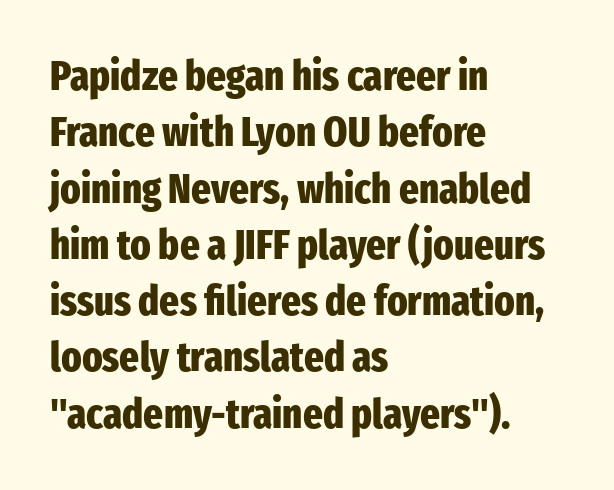
Each glyph is drawn with heavy, bold strokes. The line-height multiplier appears to be the usual default. You can tell it's not italic because the verticals are truly vertical. These lines are rendered in a variable-pitch font. Between one letter and the next there's only the usual sliver of space.
